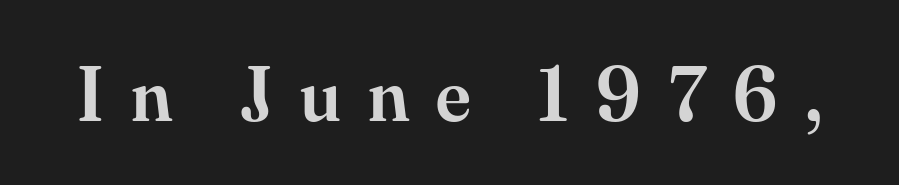
The image shows 78 px semibold serif type, upright; set unusually wide letter spacing (+0.35 em), not underlined; medium stroke contrast and a small x-height.
